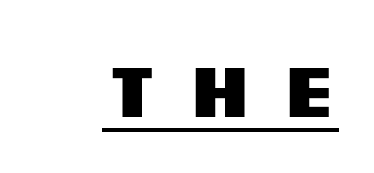
A typesetter would call this proportional, since set widths differ per character. The letters are bold, with thick, heavy strokes. Check where the strokes stop: nothing finishes them off — pure sans. Characters follow at a spacing far wider than the type designer built in.
